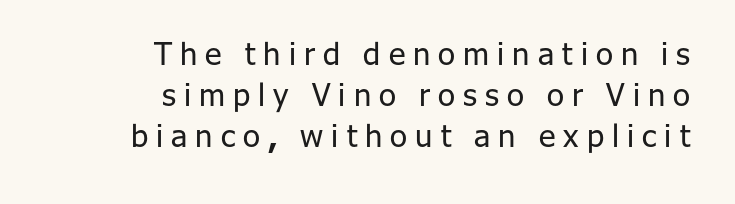
{"serif": "no", "italic": "no", "bold": "no", "weight": "regular", "width": "normal", "stroke_contrast": "low", "x_height": "medium", "monospaced": "no", "underline": "no", "align": "right", "line_spacing": "normal", "line_spacing_ratio": 1.32, "letter_spacing": "wide", "letter_spacing_em": 0.26, "glyph_px": 31}
